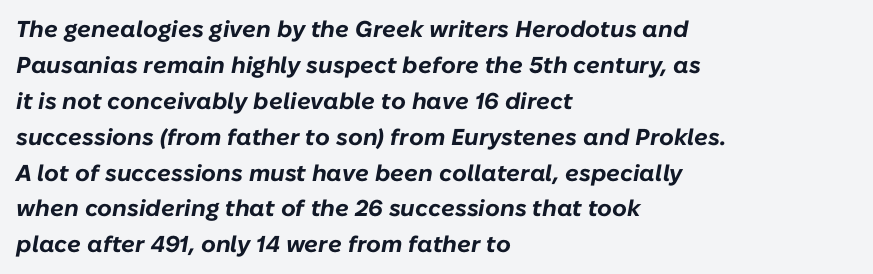
{"italic": "yes", "lean": "right", "slant_degrees": 10, "bold": "yes", "underline": "no", "align": "left", "line_spacing": "normal", "line_spacing_ratio": 1.56, "letter_spacing": "normal", "letter_spacing_em": 0.0, "glyph_px": 23}
